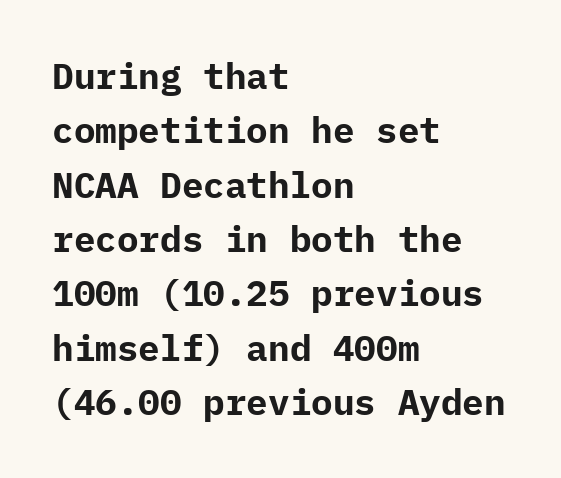
{"serif": "no", "italic": "no", "bold": "yes", "weight": "bold", "width": "normal", "stroke_contrast": "low", "x_height": "medium", "underline": "no", "align": "left", "line_spacing": "normal", "line_spacing_ratio": 1.51, "letter_spacing": "normal", "letter_spacing_em": 0.0, "glyph_px": 36}
